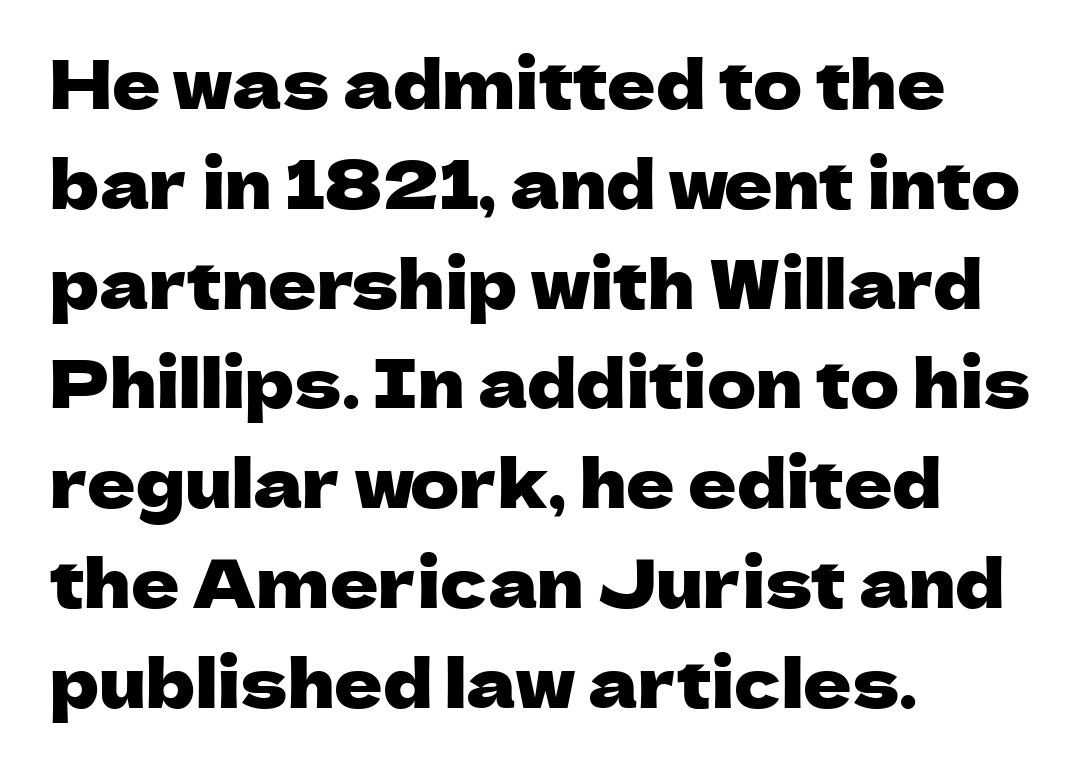
Characters follow at the spacing the type designer built in. Is there much room between lines? A standard amount, neither cramped nor airy. Tall strokes in this sample are plumb rather than angled. Letterform terminals end flat and unadorned throughout the passage. Character widths vary here, with narrow letters taking less room than wide ones.
